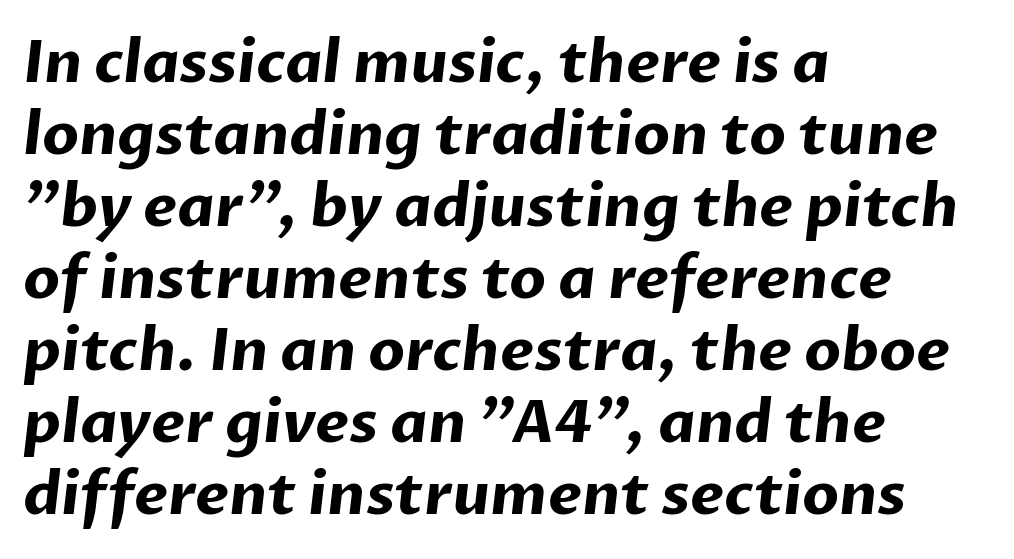
Q: Is the text bold? A: Yes.
Q: Is the typeface a serif or a sans-serif typeface? A: Sans-serif.
Q: Is the text underlined? A: No.
Q: How is the paragraph aligned? A: Left-aligned.
Q: Is the spacing between letters normal or unusually wide? A: Normal.
Q: Width (condensed, normal, or wide)? A: Normal.
Q: Stroke contrast? A: Low.
Q: x-height? A: Medium.
Q: Monospaced? A: No.
